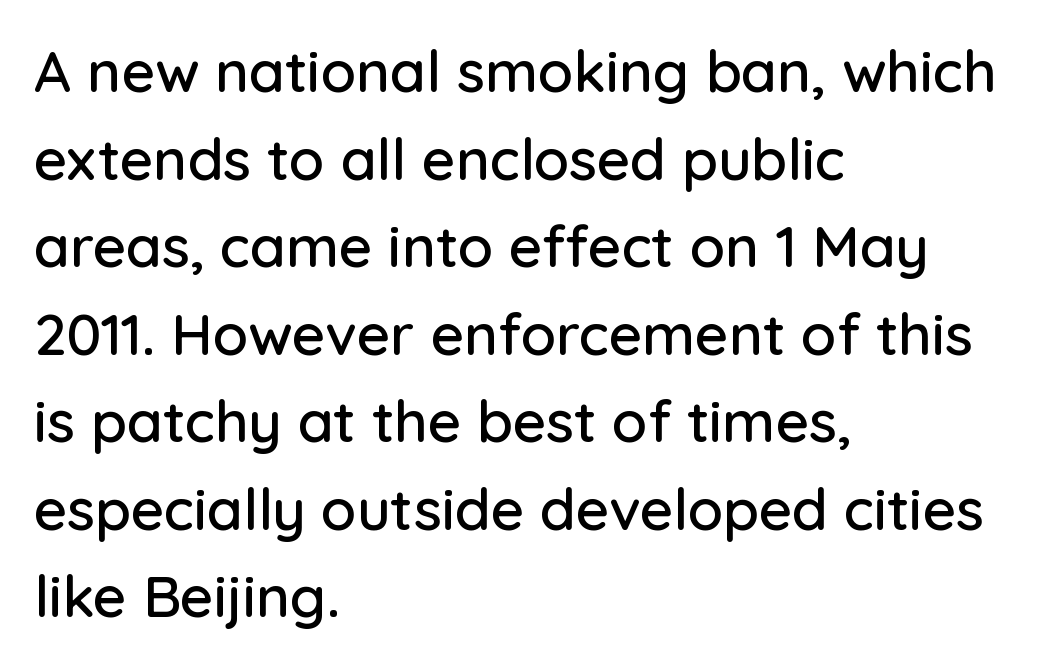
Spacing between characters is what you'd get straight out of the box. This sample keeps an unexceptional amount of space between lines. Here the designer chose a conventional face with non-uniform glyph widths. Each row of text sits above clean, open space. A roman cut, with each character standing at attention. Leftover space on each line is placed entirely after the last word.
